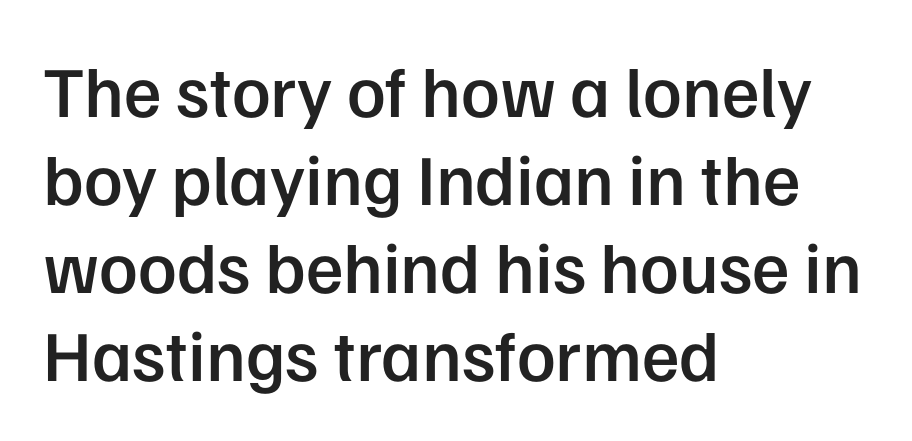
The type is set solid horizontally, with unmodified tracking. Characters remain perfectly vertical along every line. Set as a demibold, roughly 600 on the weight scale. You can tell from the bare stems that sans-serif type was used. Line starts are locked; line ends wander.
